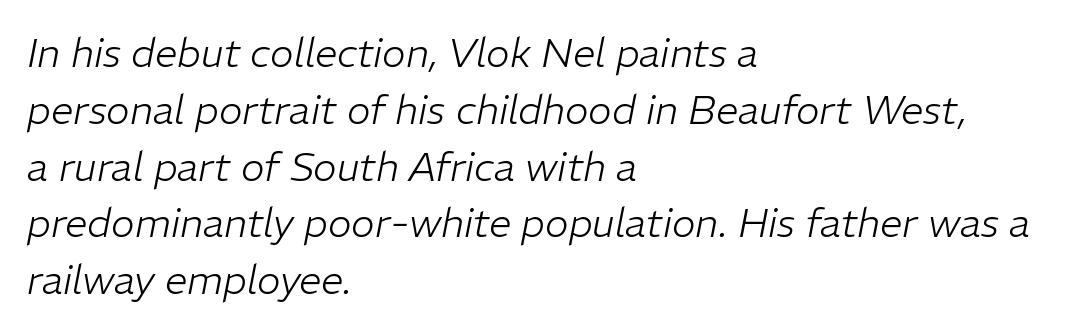
The image shows 40 px light type, italic (leaning right); set left-aligned, normal line spacing (1.42x), normal letter spacing, not underlined; low stroke contrast and a medium x-height.
